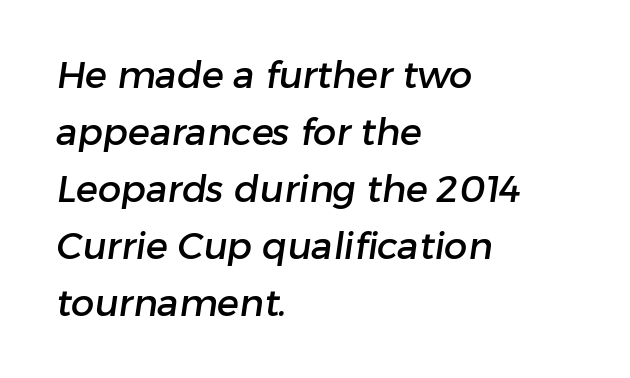
The image shows 37 px sans-serif type; set left-aligned, normal line spacing (1.54x), normal letter spacing, not underlined; low stroke contrast and a medium x-height.
